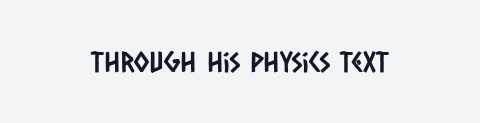
Descenders are the only things crossing below the line. To sum up the face: it is a sans, with no serifs. The gaps between neighbouring characters are ordinary and unremarkable. Each letter keeps its own natural width here, so spacing adapts to shape.
